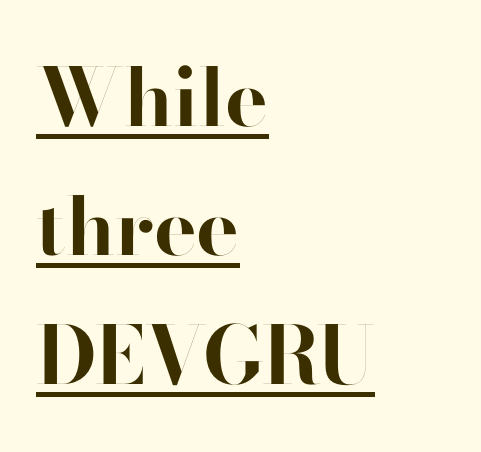
Think of a printed novel: that variable character pitch is what you see here. Stroke thickness is high; the sample reads as a true bold. Underlined type. In terms of letterspacing, this is plain default setting. Compared with a centered layout, this one pins lines to the left instead.
